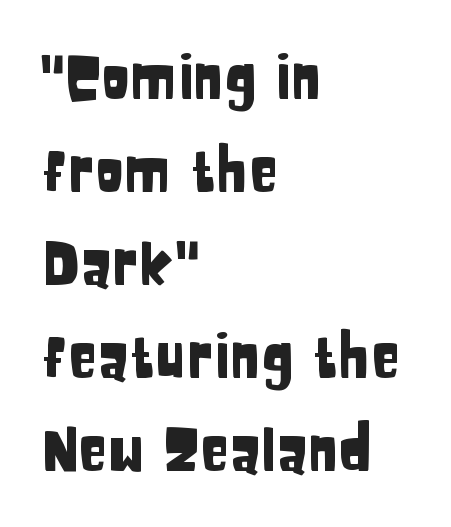
Q: Is the text italic (slanted)? A: No, it is upright.
Q: Is the typeface a serif or a sans-serif typeface? A: Sans-serif.
Q: Is the text underlined? A: No.
Q: How is the paragraph aligned? A: Left-aligned.
Q: Is the spacing between letters normal or unusually wide? A: Normal.
Q: Is the spacing between lines tight, normal or loose? A: Normal.
Q: Width (condensed, normal, or wide)? A: Condensed.
Q: Stroke contrast? A: Low.
Q: x-height? A: Large.
Q: Monospaced? A: No.
